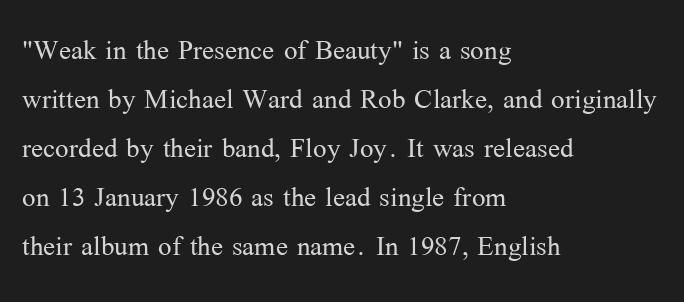
Q: Is the text bold? A: No.
Q: Is the text italic (slanted)? A: No, it is upright.
Q: Is the typeface a serif or a sans-serif typeface? A: Serif.
Q: Is the text underlined? A: No.
Q: How is the paragraph aligned? A: Left-aligned.
Q: Is the spacing between letters normal or unusually wide? A: Normal.
Q: Is the spacing between lines tight, normal or loose? A: Normal.
Q: Width (condensed, normal, or wide)? A: Normal.
Q: Stroke contrast? A: Medium.
Q: x-height? A: Medium.
Q: Monospaced? A: No.
